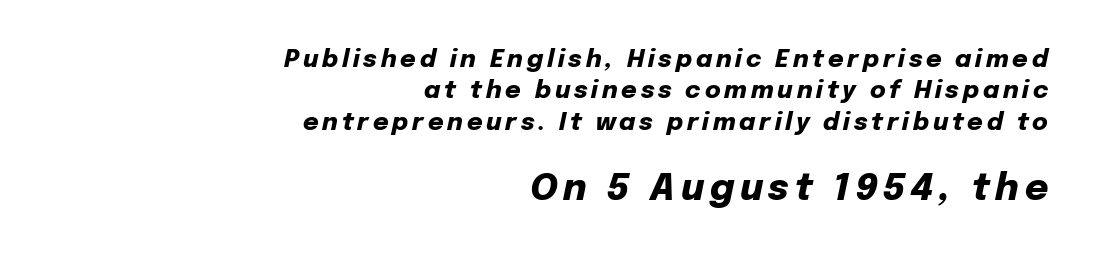
The image shows 36 px heavy type, italic (leaning right); set right-aligned, normal line spacing (1.31x), not underlined; the second (bottom) block is 1.5x larger; low stroke contrast and a medium x-height.
